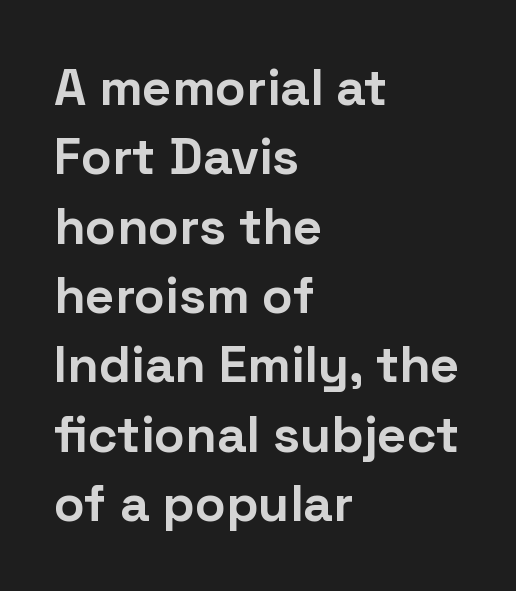
{"serif": "no", "italic": "no", "bold": "yes", "weight": "bold", "width": "normal", "stroke_contrast": "low", "x_height": "medium", "monospaced": "no", "underline": "no", "align": "left", "line_spacing": "normal", "line_spacing_ratio": 1.36, "letter_spacing": "normal", "letter_spacing_em": 0.0, "glyph_px": 51}
